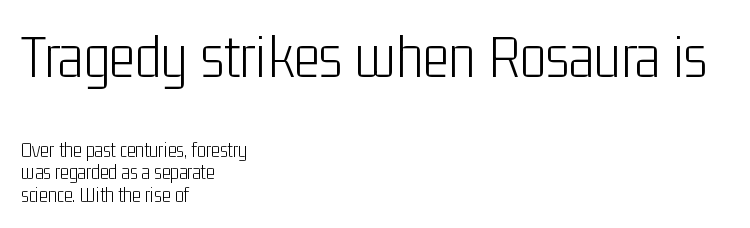
The image shows 63 px light, condensed sans-serif type, upright; set left-aligned, tight line spacing (1.06x), normal letter spacing, not underlined; the first (top) block is 3.0x larger; low stroke contrast and a medium x-height.
